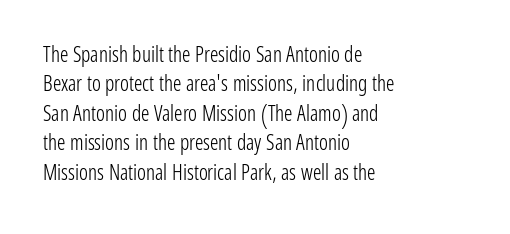
{"italic": "no", "bold": "no", "underline": "no", "align": "left", "line_spacing": "normal", "line_spacing_ratio": 1.4, "letter_spacing": "normal", "letter_spacing_em": 0.0, "glyph_px": 21}
